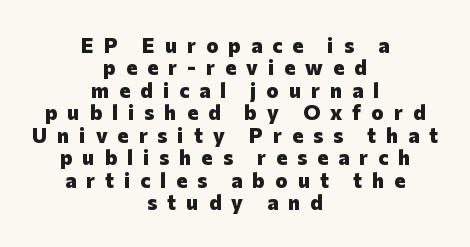
Q: Is the text bold? A: Yes.
Q: Is the text italic (slanted)? A: No, it is upright.
Q: Is the text underlined? A: No.
Q: How is the paragraph aligned? A: Centered.
Q: Is the spacing between letters normal or unusually wide? A: Unusually wide.
Q: Is the spacing between lines tight, normal or loose? A: Tight.
